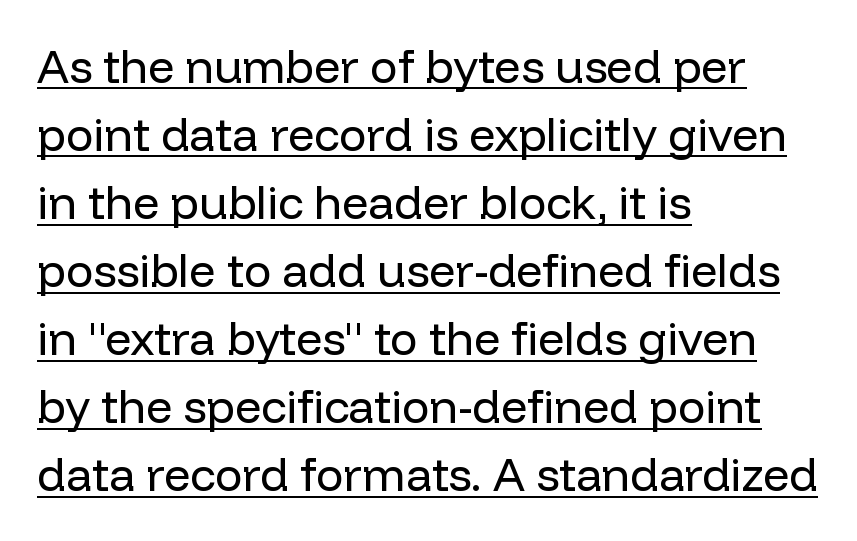
Q: Is the text bold? A: No.
Q: Is the text italic (slanted)? A: No, it is upright.
Q: Is the typeface a serif or a sans-serif typeface? A: Sans-serif.
Q: Is the text underlined? A: Yes.
Q: How is the paragraph aligned? A: Left-aligned.
Q: Is the spacing between letters normal or unusually wide? A: Normal.
Q: Is the spacing between lines tight, normal or loose? A: Normal.
Q: Width (condensed, normal, or wide)? A: Normal.
Q: Stroke contrast? A: Low.
Q: x-height? A: Medium.
Q: Monospaced? A: No.
